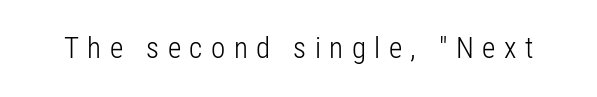
Bare-footed words on every line. What stands out about the letter spacing? Its width — letters are far apart. The face looks like a standard text weight, possibly lighter. Rendered with straight, roman letterforms.
